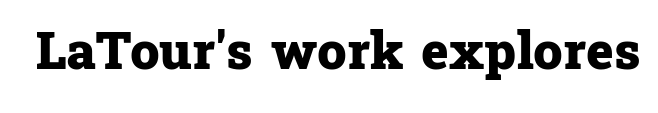
The image shows 52 px heavy serif type, upright; set normal letter spacing, not underlined; low stroke contrast and a medium x-height.
